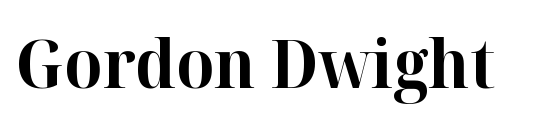
Q: Is the text bold? A: Yes.
Q: Is the text italic (slanted)? A: No, it is upright.
Q: Is the typeface a serif or a sans-serif typeface? A: Serif.
Q: Is the text underlined? A: No.
Q: Is the spacing between letters normal or unusually wide? A: Normal.
Q: Width (condensed, normal, or wide)? A: Normal.
Q: Stroke contrast? A: High.
Q: x-height? A: Medium.
Q: Monospaced? A: No.
